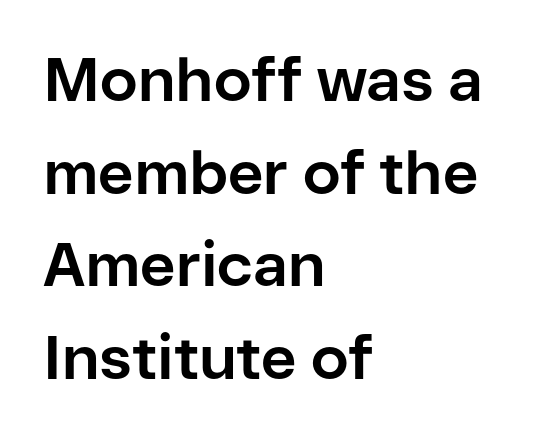
The image shows 61 px bold sans-serif type, upright; set left-aligned, normal line spacing (1.52x), normal letter spacing, not underlined; low stroke contrast and a medium x-height.
